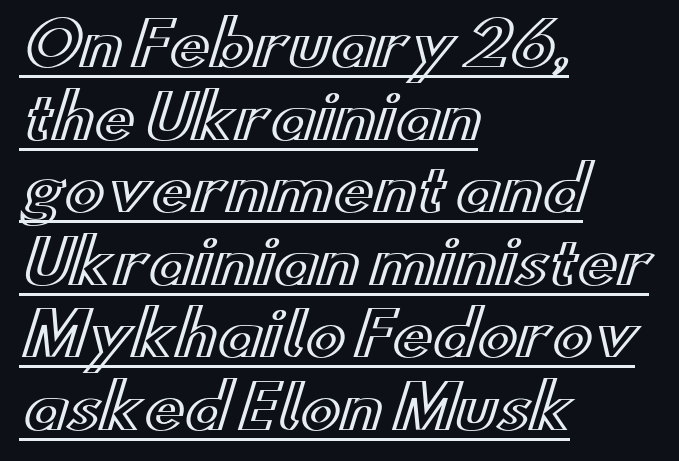
{"width": "wide", "x_height": "small", "monospaced": "no", "underline": "yes", "align": "left", "line_spacing_ratio": 1.21, "letter_spacing": "normal", "letter_spacing_em": 0.0, "glyph_px": 60}
